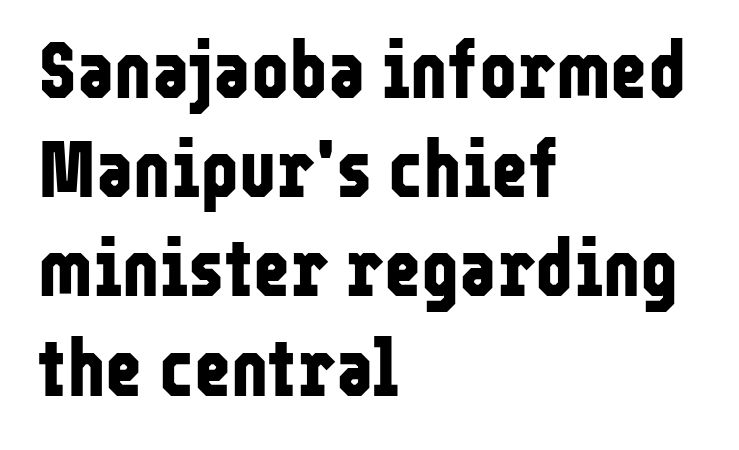
Q: Is the text bold? A: Yes.
Q: Is the text italic (slanted)? A: No, it is upright.
Q: Is the typeface a serif or a sans-serif typeface? A: Sans-serif.
Q: Is the text underlined? A: No.
Q: How is the paragraph aligned? A: Left-aligned.
Q: Is the spacing between letters normal or unusually wide? A: Normal.
Q: Width (condensed, normal, or wide)? A: Condensed.
Q: Stroke contrast? A: Low.
Q: x-height? A: Medium.
Q: Monospaced? A: No.
